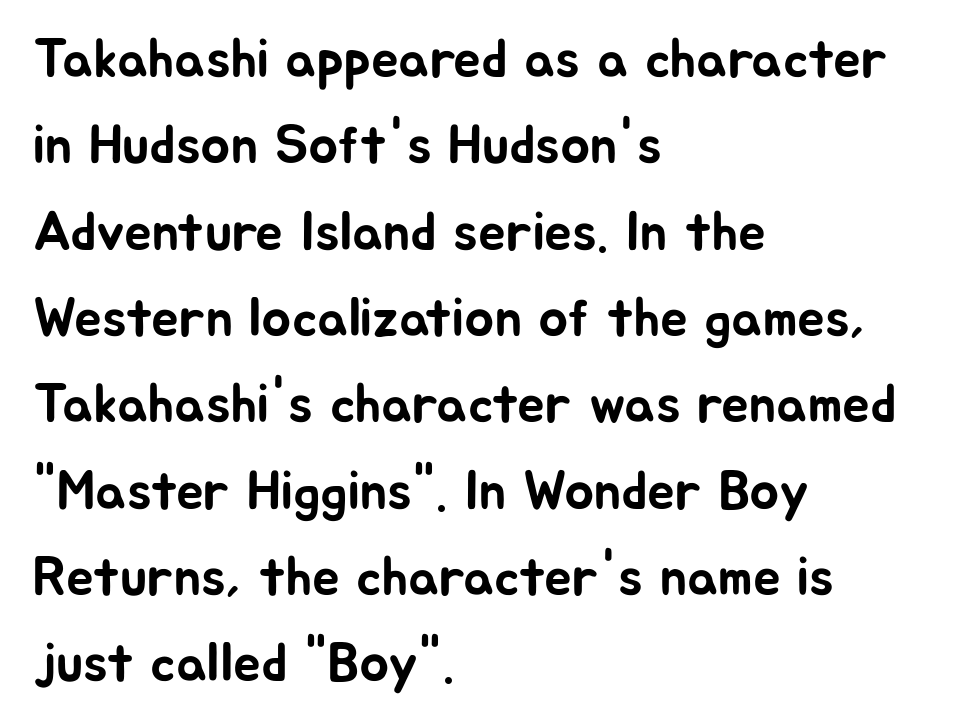
{"serif": "no", "italic": "no", "width": "normal", "stroke_contrast": "low", "x_height": "medium", "monospaced": "no", "underline": "no", "align": "left", "line_spacing": "normal", "line_spacing_ratio": 1.57, "letter_spacing": "normal", "letter_spacing_em": 0.0, "glyph_px": 55}
